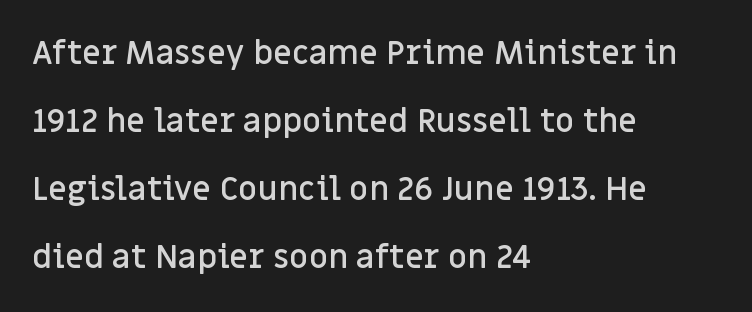
Does the type have serifs? No, each stem ends abruptly. Between one letter and the next there's only the usual sliver of space. Think of a printed novel: that variable character pitch is what you see here. A typesetter would mark this as roman, not italic.
